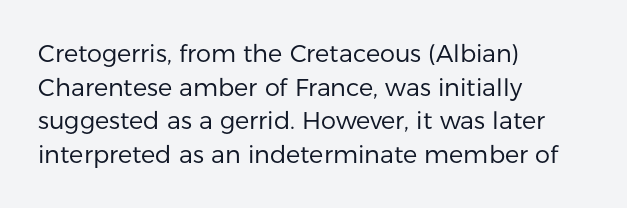
Does the copy run flush right? No — it runs flush left. Does extra space separate the letters? No, they use regular spacing. The letters look calm and open, with moderate or lighter stems. Beneath every word, the page is bare. Normally led — the rows are evenly, conventionally spaced.
